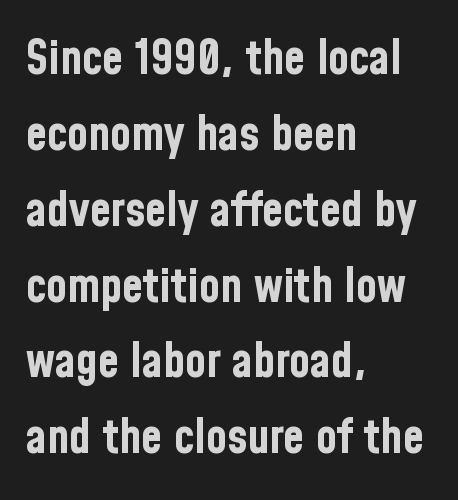
{"serif": "no", "italic": "no", "bold": "yes", "weight": "bold", "width": "condensed", "stroke_contrast": "low", "x_height": "medium", "monospaced": "no", "underline": "no", "align": "left", "line_spacing": "normal", "line_spacing_ratio": 1.58, "letter_spacing": "normal", "letter_spacing_em": 0.0, "glyph_px": 48}
